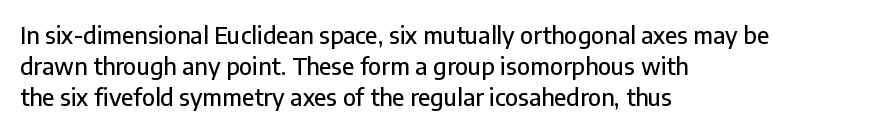
The glyphs are unaccompanied by any horizontal stroke below them. Quick note: not italic, upright. Each word holds together tightly as a unit, with standard inter-letter gaps. The paragraph shown leans on its left margin. Does the leading feel generous? No, just average.
